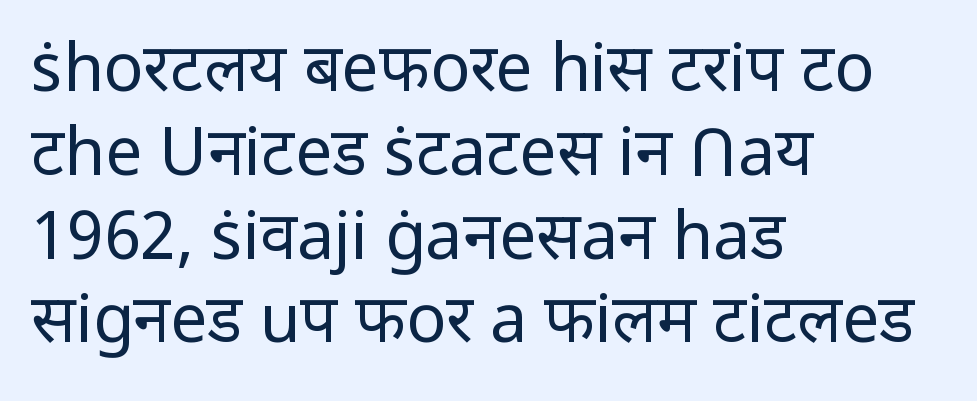
The image shows 66 px regular-weight sans-serif type, upright; set left-aligned, normal line spacing (1.27x), normal letter spacing, not underlined; low stroke contrast and a medium x-height.
